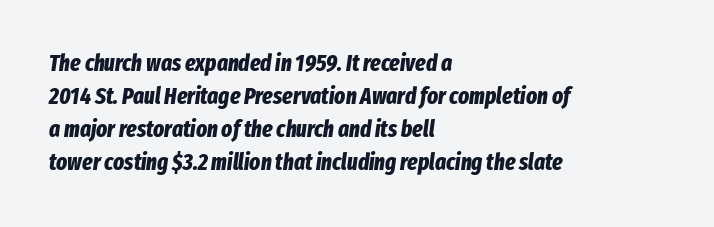
{"italic": "yes", "lean": "right", "slant_degrees": 8, "bold": "yes", "underline": "no", "align": "left", "line_spacing": "normal", "line_spacing_ratio": 1.44, "letter_spacing": "normal", "letter_spacing_em": 0.0, "glyph_px": 23}
